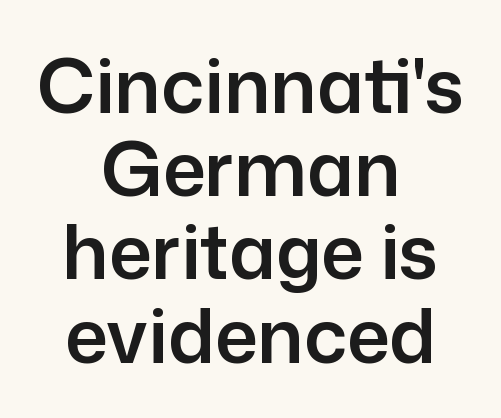
Look at the bottom of the vertical strokes: they stop flat, with no serifs. Leftover space on each line is divided equally before and after the words. Descender tails drop into unmarked territory. Is this a fixed-width face? No — the glyphs have proportional, varying widths. Very little white space separates one row of letters from the next. The line texture is even and compact thanks to regular tracking.
